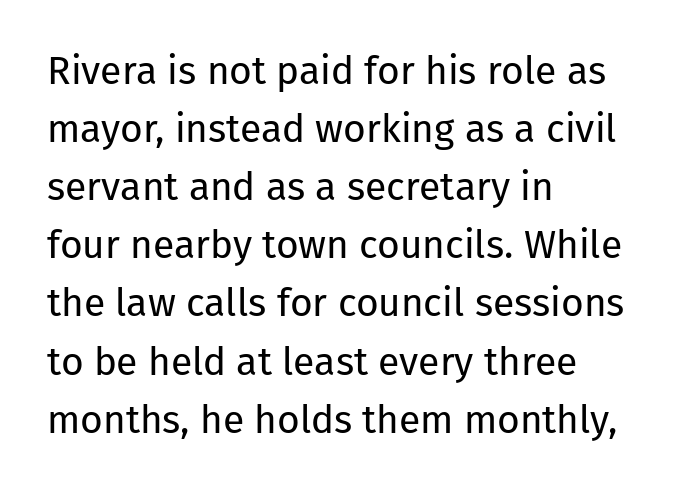
Q: Is the text bold? A: No.
Q: Is the text italic (slanted)? A: No, it is upright.
Q: Is the typeface a serif or a sans-serif typeface? A: Sans-serif.
Q: Is the text underlined? A: No.
Q: How is the paragraph aligned? A: Left-aligned.
Q: Is the spacing between letters normal or unusually wide? A: Normal.
Q: Is the spacing between lines tight, normal or loose? A: Normal.
Q: Width (condensed, normal, or wide)? A: Normal.
Q: Stroke contrast? A: Low.
Q: x-height? A: Medium.
Q: Monospaced? A: No.
